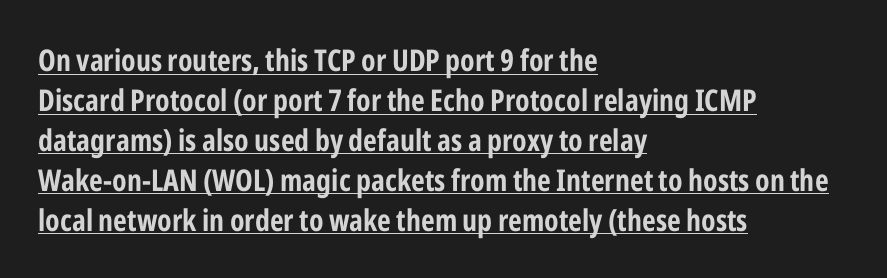
The image shows 30 px bold, condensed sans-serif type, upright; set left-aligned, normal line spacing (1.33x), normal letter spacing, underlined; low stroke contrast and a medium x-height.
